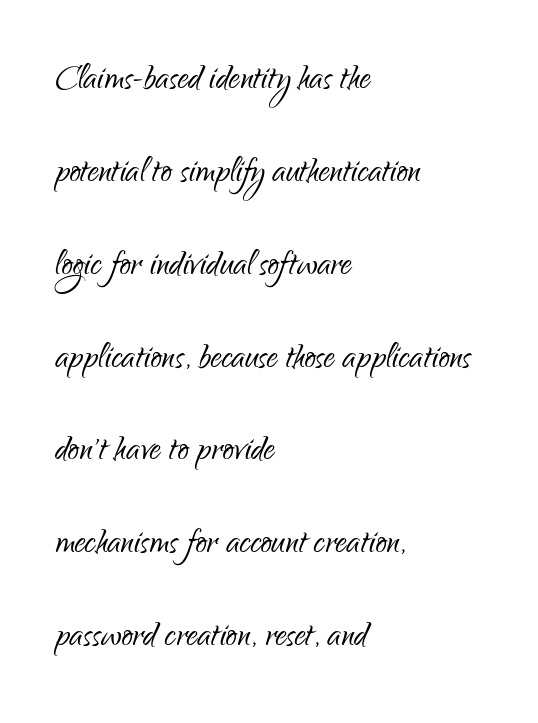
In terms of letterspacing, this is plain default setting. This rendering features lettering with no underline. Ink coverage per letter is moderate at most.
